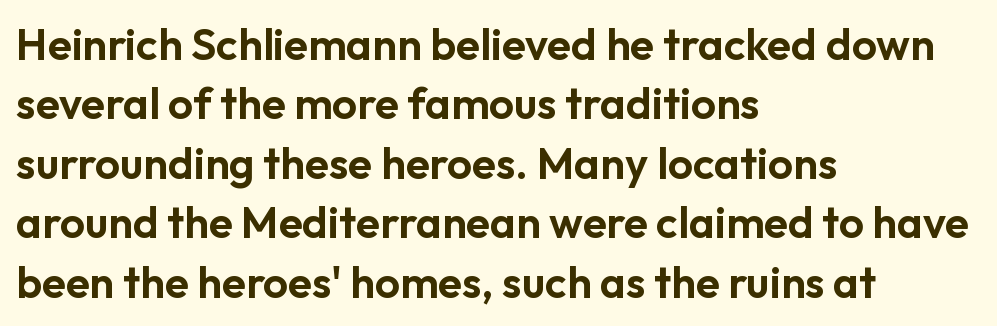
Default kerning and tracking; the words read as compact shapes. The characters display no serif detailing; their extremities are plain. Letters rest on an invisible, unmarked baseline. Line spacing here is normal.
